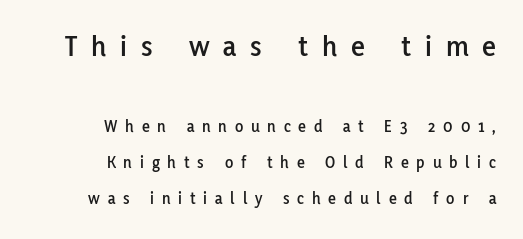
The image shows 30 px sans-serif type, upright; set right-aligned, loose line spacing (2.13x), unusually wide letter spacing (+0.46 em), not underlined; the first (top) block is 1.76x larger; low stroke contrast and a medium x-height.
